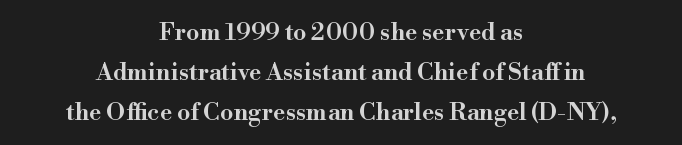
The image shows 24 px text type, upright; set centered, normal line spacing (1.66x), normal letter spacing, not underlined.
